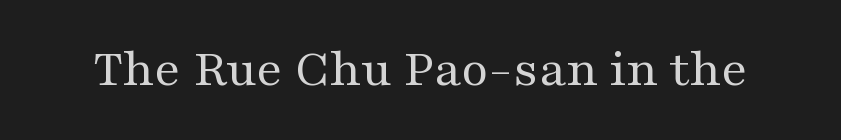
{"serif": "yes", "italic": "no", "bold": "no", "weight": "regular", "width": "wide", "stroke_contrast": "medium", "x_height": "medium", "monospaced": "no", "underline": "no", "letter_spacing": "normal", "letter_spacing_em": 0.0, "glyph_px": 53}
